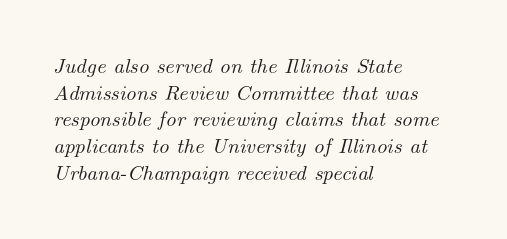
{"italic": "yes", "lean": "right", "slant_degrees": 14, "underline": "no", "align": "left", "line_spacing": "normal", "line_spacing_ratio": 1.27, "letter_spacing": "normal", "letter_spacing_em": 0.0, "glyph_px": 21}
